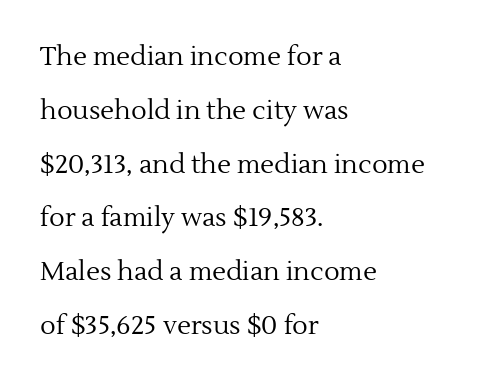
The image shows 26 px text type, upright; set left-aligned, loose line spacing (2.07x), normal letter spacing, not underlined.
